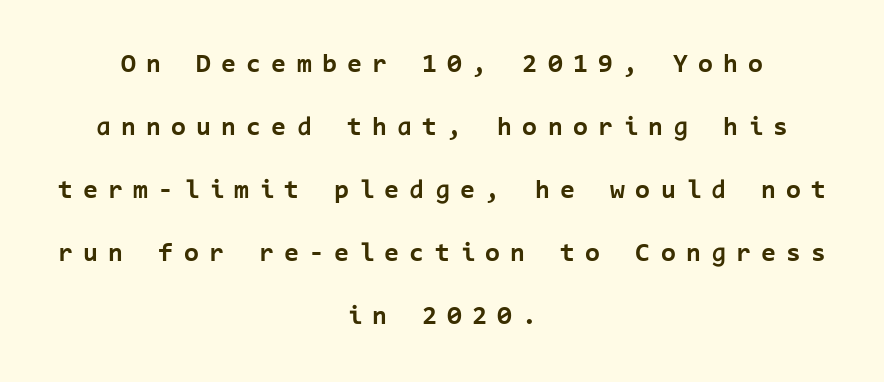
{"italic": "no", "bold": "yes", "underline": "no", "align": "center", "line_spacing": "loose", "line_spacing_ratio": 2.33, "letter_spacing": "wide", "letter_spacing_em": 0.38, "glyph_px": 27}
